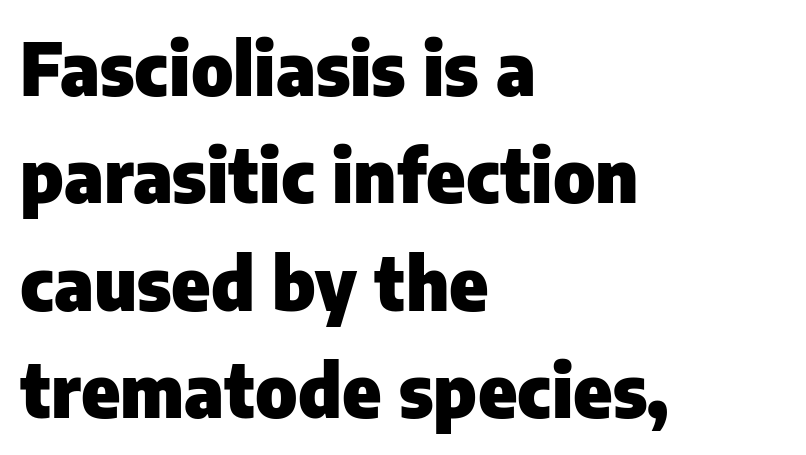
The image shows 73 px heavy sans-serif type, upright; set left-aligned, normal line spacing (1.47x), normal letter spacing, not underlined; low stroke contrast and a medium x-height.
